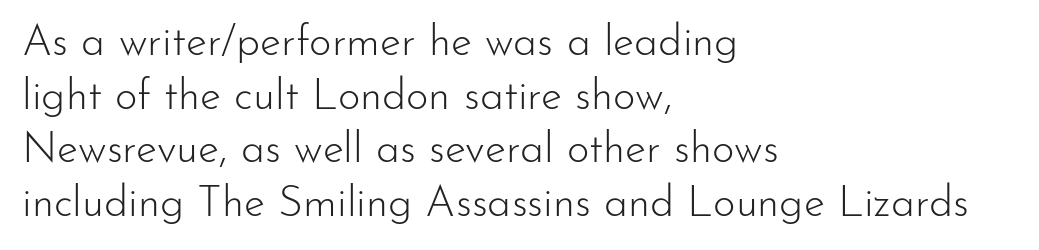
{"serif": "no", "italic": "no", "bold": "no", "weight": "light", "width": "normal", "stroke_contrast": "low", "x_height": "small", "monospaced": "no", "underline": "no", "align": "left", "line_spacing": "normal", "line_spacing_ratio": 1.25, "letter_spacing": "normal", "letter_spacing_em": 0.0, "glyph_px": 43}
